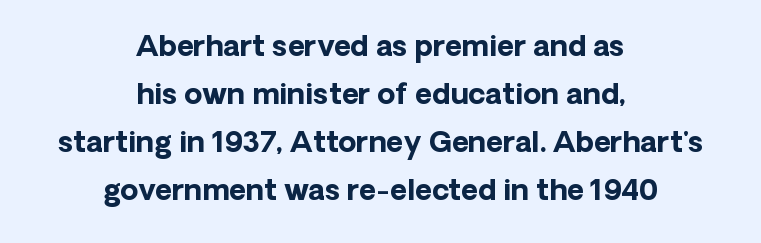
Q: Is the text bold? A: Yes.
Q: Is the text italic (slanted)? A: No, it is upright.
Q: Is the typeface a serif or a sans-serif typeface? A: Sans-serif.
Q: Is the text underlined? A: No.
Q: How is the paragraph aligned? A: Centered.
Q: Is the spacing between letters normal or unusually wide? A: Normal.
Q: Is the spacing between lines tight, normal or loose? A: Normal.
Q: Width (condensed, normal, or wide)? A: Normal.
Q: Stroke contrast? A: Low.
Q: x-height? A: Medium.
Q: Monospaced? A: No.
